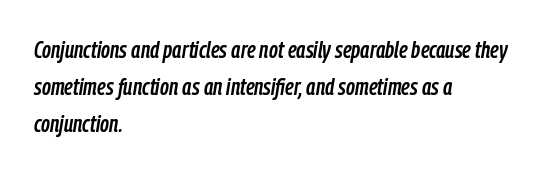
Vertical spacing — default. The strip under each line holds only bare page. The paragraph shown leans on its left margin. The letters sit at their default tracking, neither squeezed nor spread.
